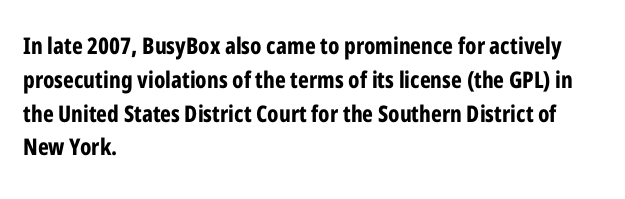
Bold? Absolutely — the strokes are thick and heavy. The setting favours the left margin, as ordinary paragraphs usually do. The font's upright variant was chosen for this text. A bare baseline throughout the passage. Vertical spacing — default.
